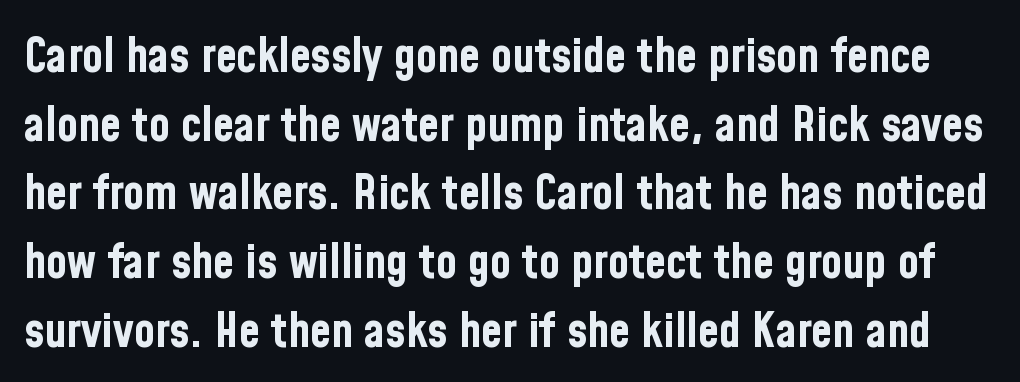
The image shows 48 px bold, condensed sans-serif type, upright; set normal line spacing (1.43x), normal letter spacing, not underlined; low stroke contrast and a medium x-height.
